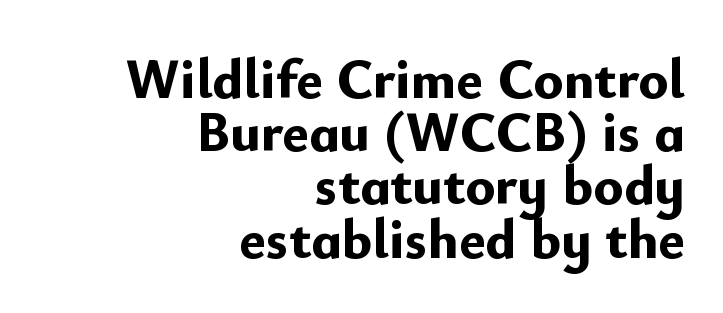
The image shows 56 px bold sans-serif type, upright; set right-aligned, tight line spacing (0.95x), normal letter spacing, not underlined; low stroke contrast and a small x-height.
